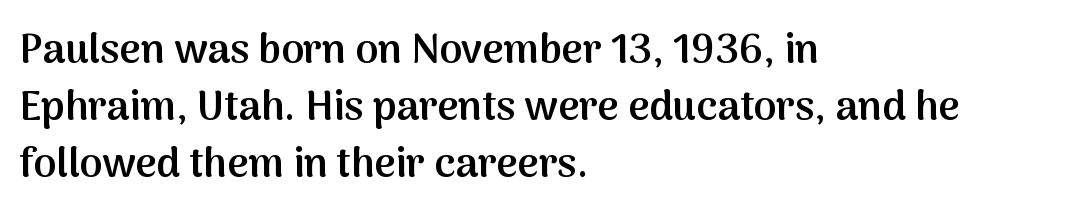
The image shows 41 px semibold sans-serif type, upright; set left-aligned, normal line spacing (1.39x), normal letter spacing, not underlined; medium stroke contrast and a medium x-height.
